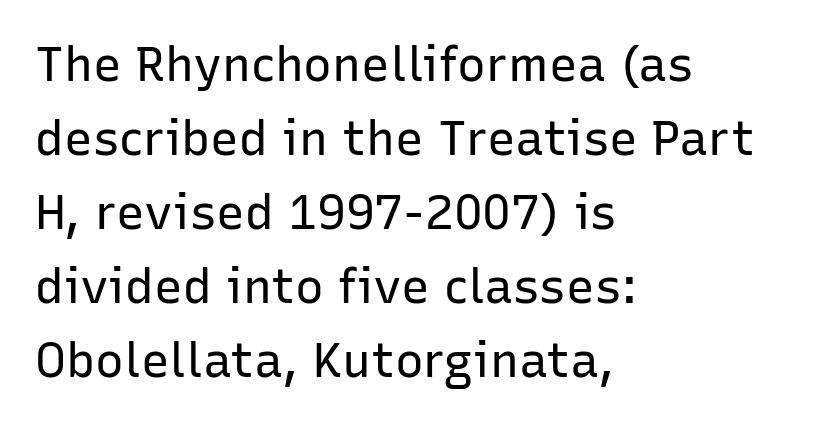
The tracking reads as untouched default to a designer's eye. Notice how descenders clear the ascenders below comfortably — that's standard leading. Upright lettering throughout. Line starts are locked; line ends wander. Serif or sans? Sans — the stroke terminals are bare. Bare-footed words on every line.
